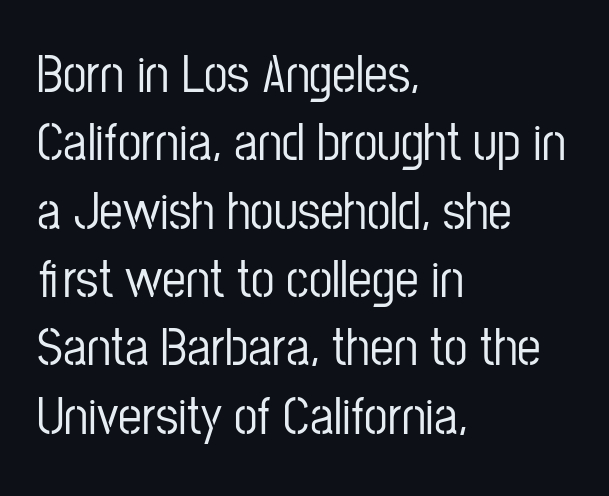
The ragged edge is on the right, which tells us the setting is flush left. Letters rest on an invisible, unmarked baseline. Notice how descenders clear the ascenders below comfortably — that's standard leading. A typesetter would label this face a sans.
